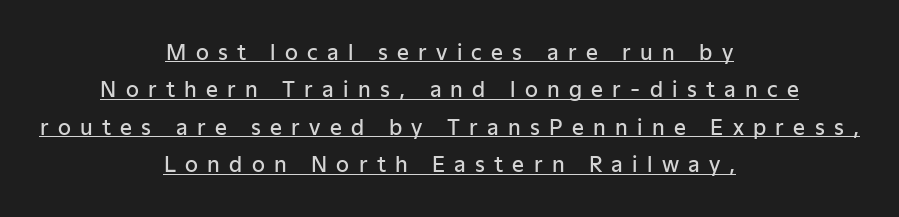
The image shows 21 px text type, upright; set centered, line spacing 1.78x, unusually wide letter spacing (+0.44 em), underlined.
